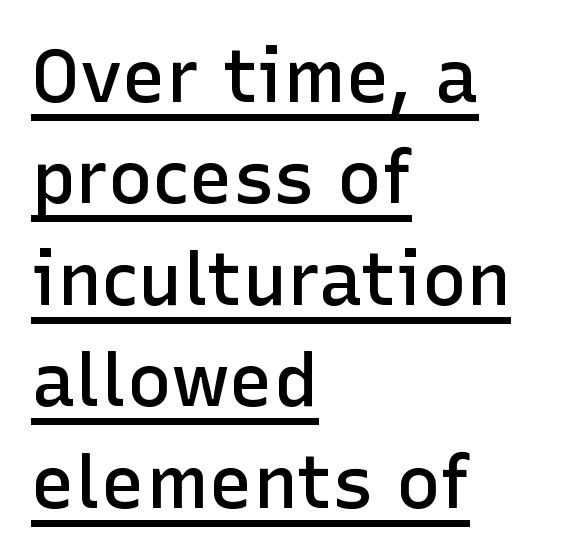
Q: Is the text bold? A: Semi-bold.
Q: Is the text italic (slanted)? A: No, it is upright.
Q: Is the typeface a serif or a sans-serif typeface? A: Sans-serif.
Q: Is the text underlined? A: Yes.
Q: How is the paragraph aligned? A: Left-aligned.
Q: Is the spacing between letters normal or unusually wide? A: Normal.
Q: Is the spacing between lines tight, normal or loose? A: Normal.
Q: Width (condensed, normal, or wide)? A: Normal.
Q: Stroke contrast? A: Low.
Q: x-height? A: Medium.
Q: Monospaced? A: No.
